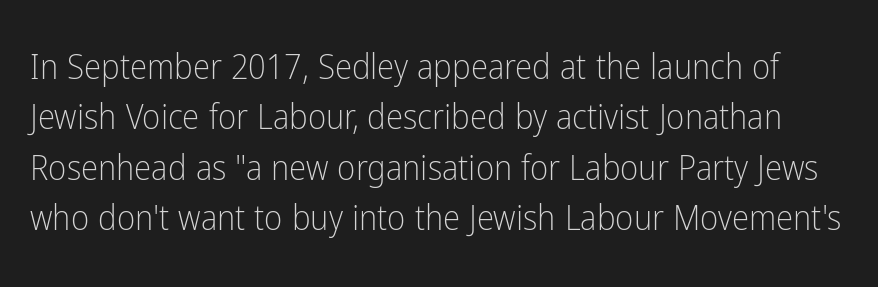
{"serif": "no", "italic": "no", "bold": "no", "weight": "light", "width": "condensed", "stroke_contrast": "low", "x_height": "medium", "monospaced": "no", "underline": "no", "line_spacing": "normal", "line_spacing_ratio": 1.44, "letter_spacing": "normal", "letter_spacing_em": 0.0, "glyph_px": 35}
